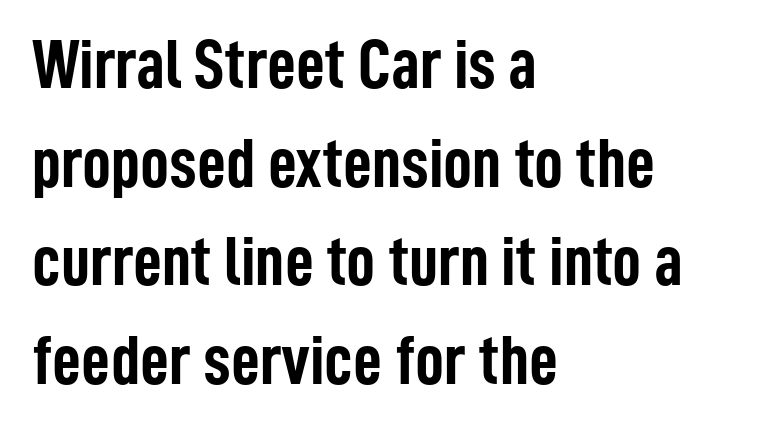
{"serif": "no", "italic": "no", "bold": "yes", "weight": "semibold", "width": "condensed", "stroke_contrast": "low", "x_height": "medium", "monospaced": "no", "underline": "no", "align": "left", "line_spacing": "normal", "line_spacing_ratio": 1.39, "letter_spacing": "normal", "letter_spacing_em": 0.0, "glyph_px": 71}
